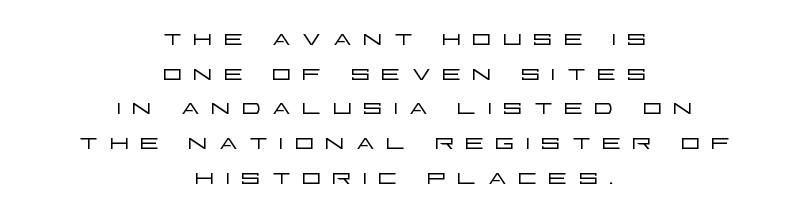
The image shows 31 px light, wide sans-serif type, upright; set centered, tight line spacing (1.12x), unusually wide letter spacing (+0.31 em), not underlined; low stroke contrast and a large x-height.
